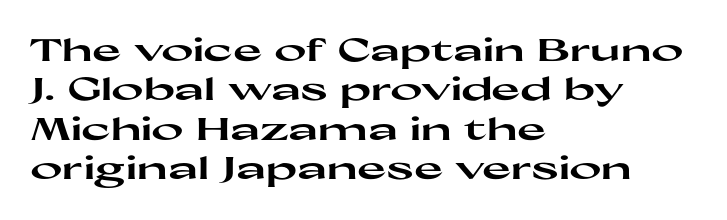
The image shows 31 px heavy, wide sans-serif type, upright; set left-aligned, normal line spacing (1.27x), normal letter spacing, not underlined; high stroke contrast and a medium x-height.
